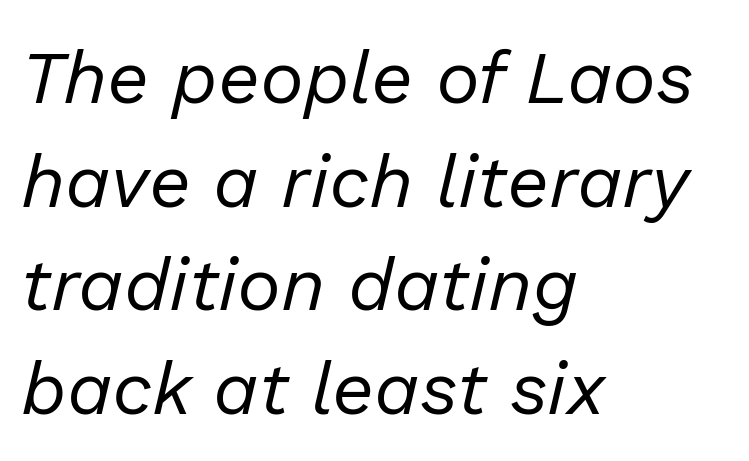
Q: Is the text bold? A: No.
Q: Is the text italic (slanted)? A: Yes, it leans right by about 13 degrees.
Q: Is the text underlined? A: No.
Q: How is the paragraph aligned? A: Left-aligned.
Q: Is the spacing between letters normal or unusually wide? A: Normal.
Q: Is the spacing between lines tight, normal or loose? A: Normal.
Q: Width (condensed, normal, or wide)? A: Normal.
Q: Stroke contrast? A: Low.
Q: x-height? A: Medium.
Q: Monospaced? A: No.
